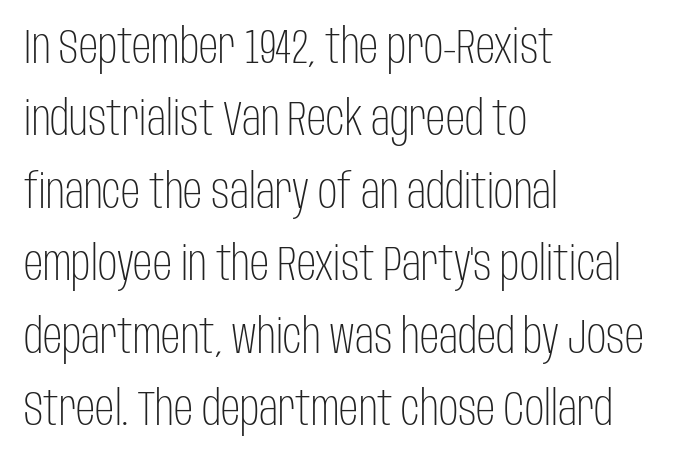
A classic flush-left, rag-right setting is used for this passage. The typeface has the unassuming heft of standard copy or less. The axis of the letterforms is exactly vertical. I'd call this a sans setting — the letters go barefoot. Interline gaps are of average width in this sample.
